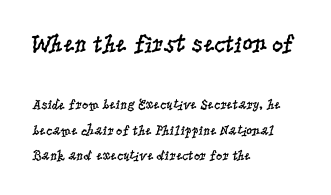
Q: Is the text bold? A: No.
Q: Is the text underlined? A: No.
Q: How is the paragraph aligned? A: Left-aligned.
Q: Is the spacing between letters normal or unusually wide? A: Normal.
Q: Which block of text is set in a larger size, the first (top) or the second (bottom)? A: The first (top) one.
